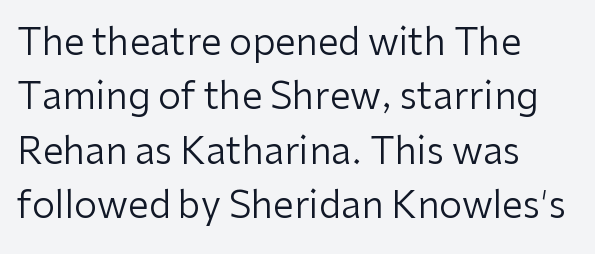
The image shows 37 px regular-weight sans-serif type, upright; set left-aligned, normal line spacing (1.47x), normal letter spacing, not underlined; low stroke contrast and a medium x-height.
